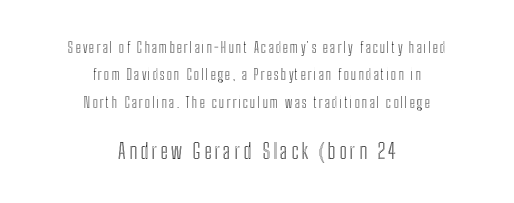
The image shows 21 px text type, upright; set centered, loose line spacing (1.95x), not underlined; the second (bottom) block is 1.5x larger.
